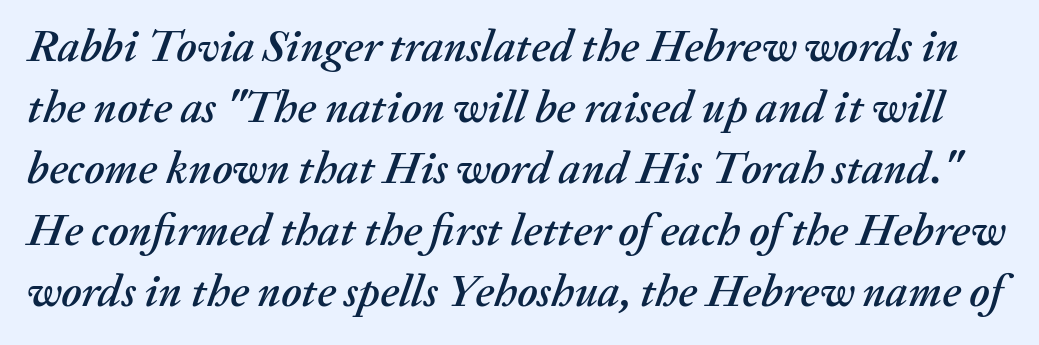
{"italic": "yes", "lean": "right", "slant_degrees": 20, "width": "normal", "stroke_contrast": "medium", "x_height": "medium", "monospaced": "no", "underline": "no", "line_spacing": "normal", "line_spacing_ratio": 1.36, "letter_spacing": "normal", "letter_spacing_em": 0.0, "glyph_px": 45}
